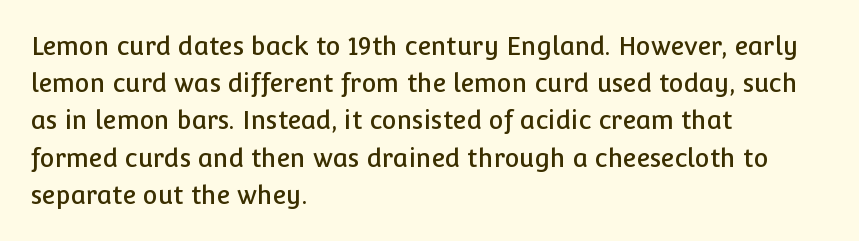
The image shows 25 px text type, upright; set left-aligned, normal line spacing (1.49x), normal letter spacing, not underlined.
